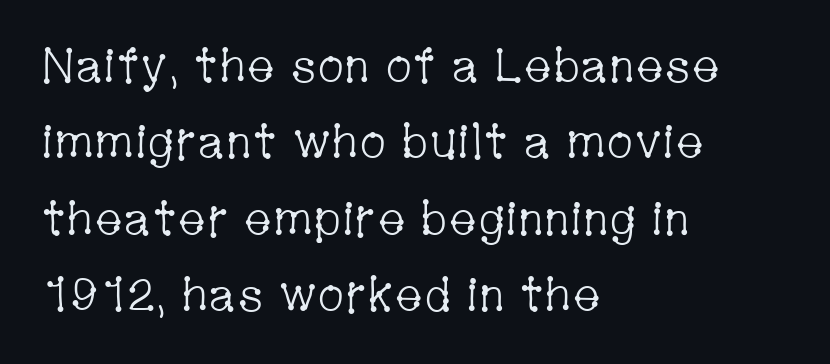
The rendering keeps characters at their native spacing. The face used here is proportionally spaced, like ordinary book or web type. Descenders hang freely into open space. Vertical strokes here are truly vertical. Stem width sits at or under what a default text font uses. Layout note: lines flush left.
